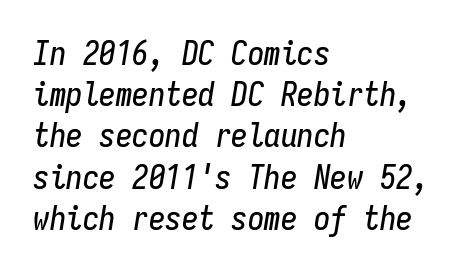
Q: Is the text italic (slanted)? A: Yes, it leans right by about 9 degrees.
Q: Is the text underlined? A: No.
Q: How is the paragraph aligned? A: Left-aligned.
Q: Is the spacing between letters normal or unusually wide? A: Normal.
Q: Is the spacing between lines tight, normal or loose? A: Normal.
Q: Width (condensed, normal, or wide)? A: Condensed.
Q: Stroke contrast? A: Low.
Q: x-height? A: Medium.
Q: Monospaced? A: Yes.
